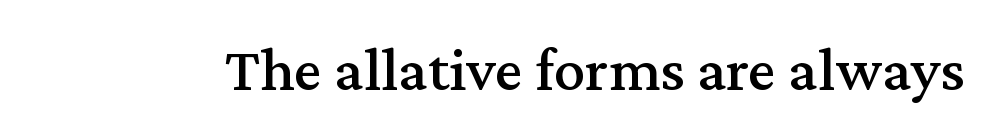
Descender tails drop into unmarked territory. In terms of letterform style, serifs are clearly present. You could not count columns in this text — the font is proportionally spaced. Every character sits straight up, as roman type does.
